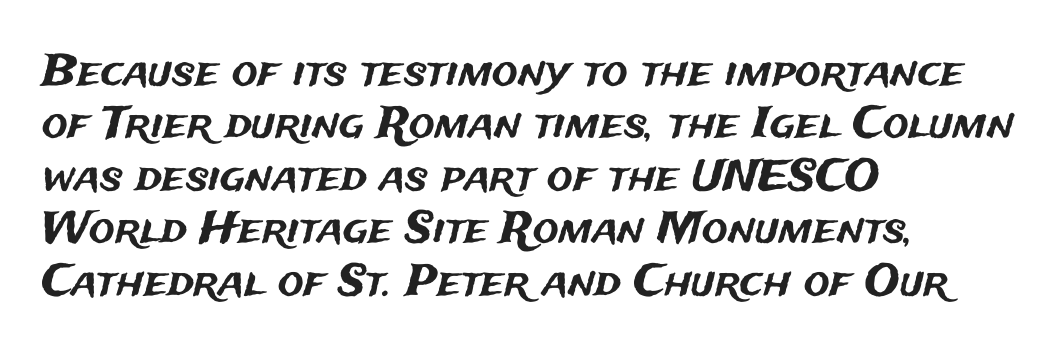
Q: Is the text italic (slanted)? A: Yes.
Q: Is the typeface a serif or a sans-serif typeface? A: Sans-serif.
Q: Is the text underlined? A: No.
Q: How is the paragraph aligned? A: Left-aligned.
Q: Is the spacing between letters normal or unusually wide? A: Normal.
Q: Width (condensed, normal, or wide)? A: Normal.
Q: Stroke contrast? A: Medium.
Q: x-height? A: Medium.
Q: Monospaced? A: No.
